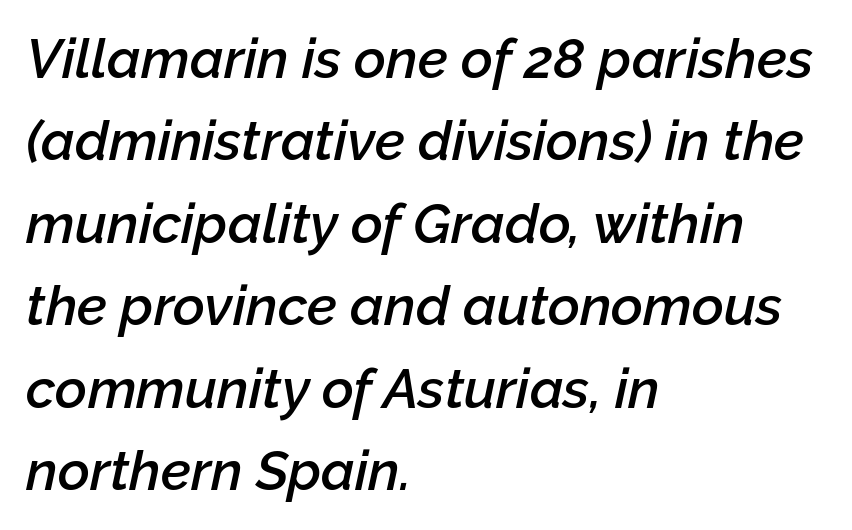
{"italic": "yes", "lean": "right", "slant_degrees": 12, "bold": "semi", "weight": "semibold", "width": "normal", "stroke_contrast": "low", "x_height": "medium", "monospaced": "no", "underline": "no", "align": "left", "line_spacing": "normal", "line_spacing_ratio": 1.5, "letter_spacing": "normal", "letter_spacing_em": 0.0, "glyph_px": 55}
